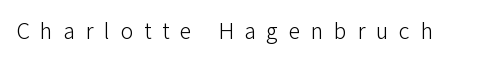
The passage shown is not underscored anywhere. Every stem runs plumb, perpendicular to the baseline. Weight class: somewhere from thin through regular. Is the letter spacing exaggerated? Yes — the characters are pushed far apart.
